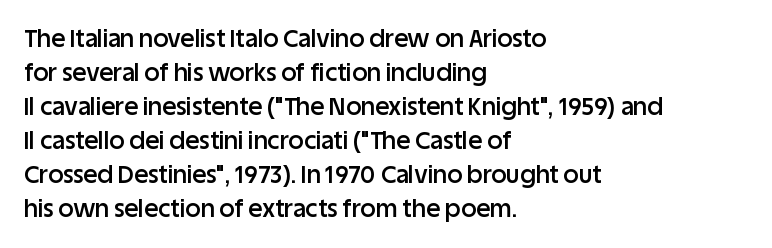
{"italic": "no", "bold": "semi", "underline": "no", "align": "left", "line_spacing": "normal", "line_spacing_ratio": 1.42, "letter_spacing": "normal", "letter_spacing_em": 0.0, "glyph_px": 24}
